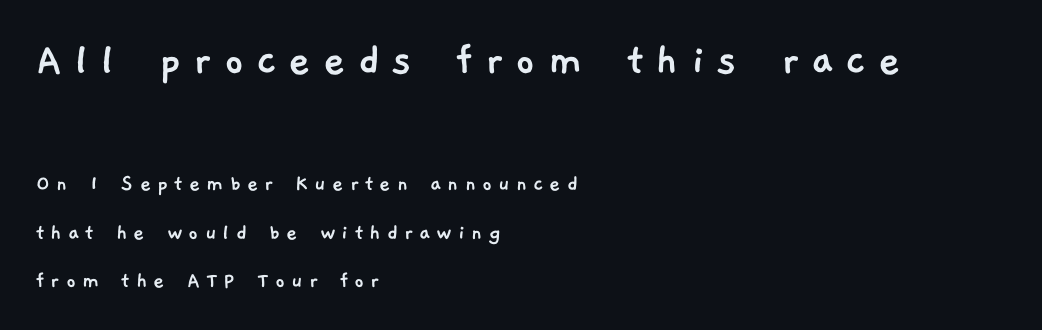
{"serif": "no", "width": "normal", "stroke_contrast": "low", "x_height": "medium", "monospaced": "no", "underline": "no", "align": "left", "line_spacing": "loose", "line_spacing_ratio": 2.02, "letter_spacing": "wide", "letter_spacing_em": 0.25, "larger_block": "first", "size_ratio": 2.0, "glyph_px": 48}
